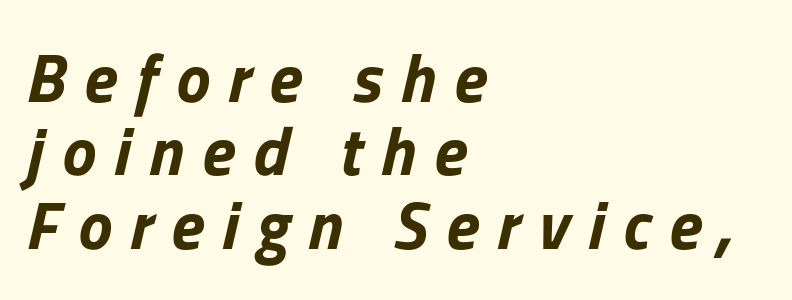
{"italic": "yes", "lean": "right", "slant_degrees": 13, "bold": "yes", "weight": "bold", "width": "normal", "stroke_contrast": "low", "x_height": "medium", "monospaced": "no", "underline": "no", "align": "left", "line_spacing": "tight", "line_spacing_ratio": 1.08, "letter_spacing": "wide", "letter_spacing_em": 0.27, "glyph_px": 68}
